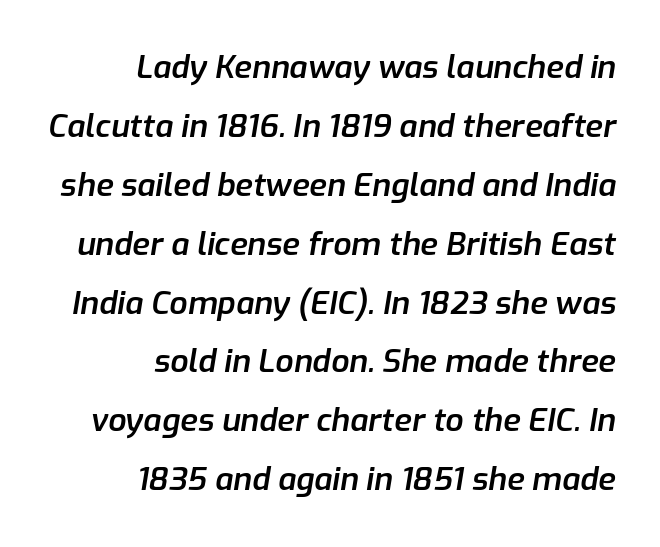
{"italic": "yes", "lean": "right", "slant_degrees": 9, "bold": "semi", "weight": "semibold", "width": "normal", "stroke_contrast": "low", "x_height": "medium", "monospaced": "no", "underline": "no", "align": "right", "line_spacing_ratio": 1.84, "letter_spacing": "normal", "letter_spacing_em": 0.0, "glyph_px": 32}
